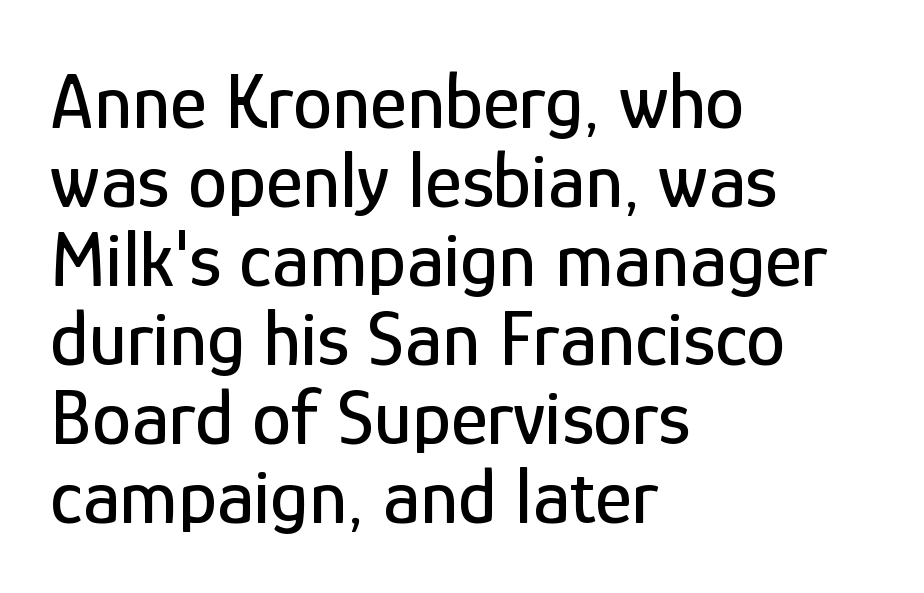
Each word holds together tightly as a unit, with standard inter-letter gaps. The paragraph has a hard left edge and a soft right edge. Interline gaps are noticeably narrow in this sample. Here the designer chose a conventional face with non-uniform glyph widths.
